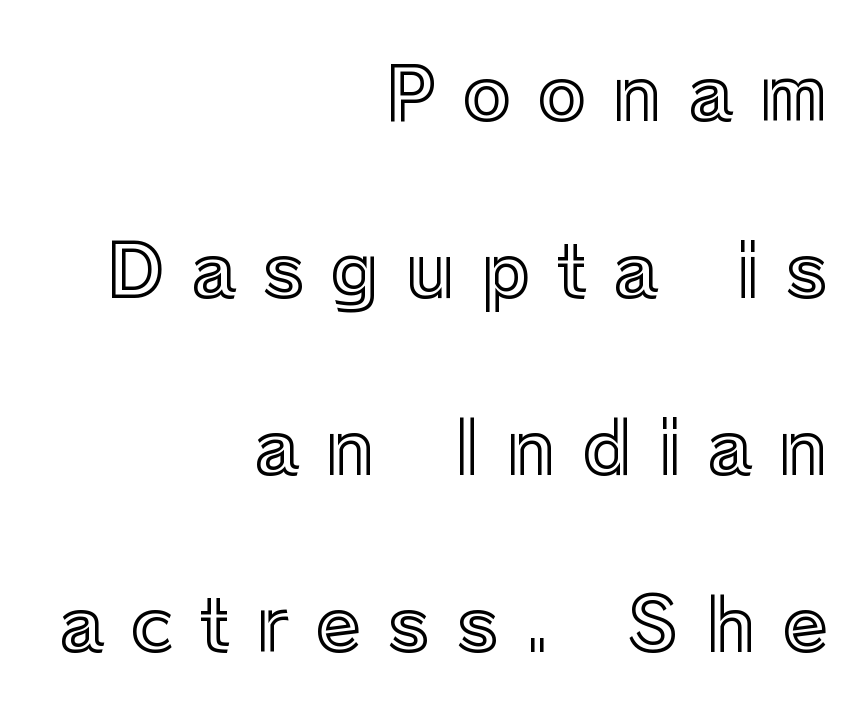
The image shows 74 px text type, upright; set right-aligned, loose line spacing (2.39x), unusually wide letter spacing (+0.35 em), not underlined; a medium x-height.
